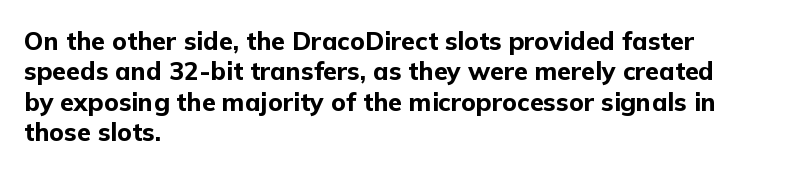
{"italic": "no", "bold": "yes", "underline": "no", "align": "left", "line_spacing_ratio": 1.22, "letter_spacing": "normal", "letter_spacing_em": 0.0, "glyph_px": 25}
